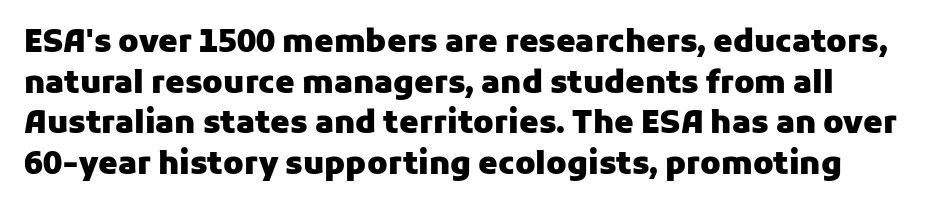
The image shows 31 px heavy sans-serif type, upright; set normal line spacing (1.31x), normal letter spacing, not underlined; low stroke contrast and a medium x-height.
